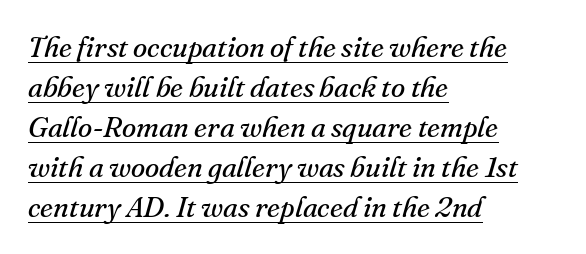
The lettering is marked with a stroke running underneath it. The compositor pushed each line to the left boundary. Evenly set lines give the paragraph a standard silhouette. Unbolded letterforms with no extra heft.
